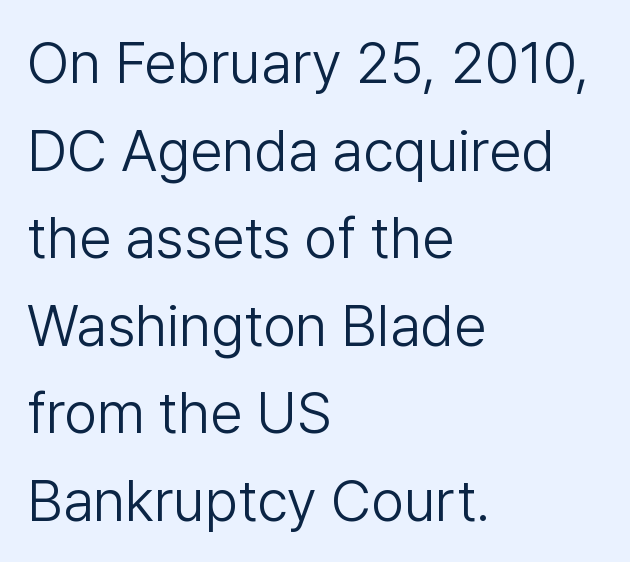
Q: Is the text bold? A: No.
Q: Is the text italic (slanted)? A: No, it is upright.
Q: Is the typeface a serif or a sans-serif typeface? A: Sans-serif.
Q: Is the text underlined? A: No.
Q: How is the paragraph aligned? A: Left-aligned.
Q: Is the spacing between letters normal or unusually wide? A: Normal.
Q: Is the spacing between lines tight, normal or loose? A: Normal.
Q: Width (condensed, normal, or wide)? A: Normal.
Q: Stroke contrast? A: Low.
Q: x-height? A: Medium.
Q: Monospaced? A: No.
